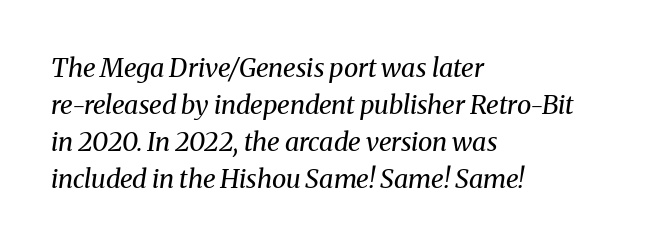
Tracking value appears to be zero — textbook default spacing. The letterforms sit at book weight or below. Beneath every word, the page is bare. The font's italic variant was chosen for this text. The leading is moderate, giving the passage an even texture.
